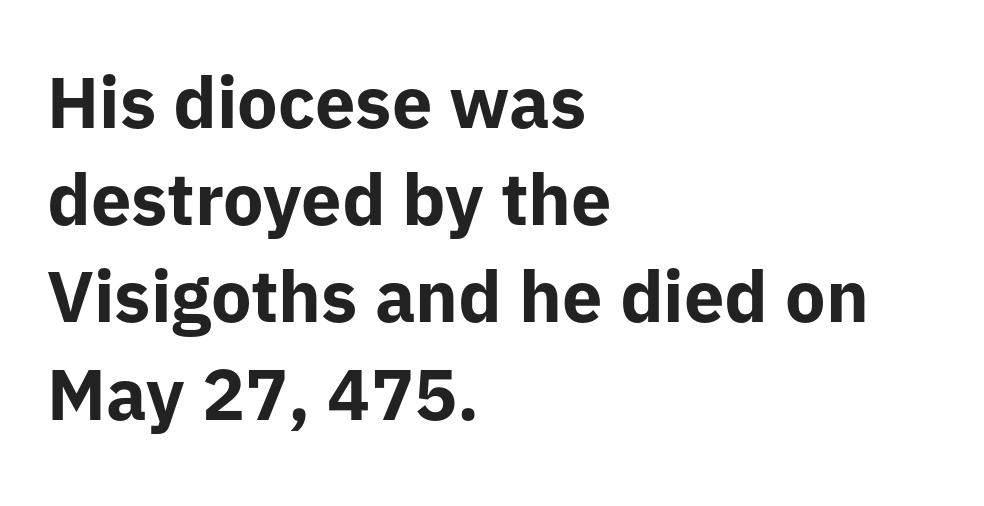
The image shows 72 px bold sans-serif type, upright; set left-aligned, normal line spacing (1.35x), normal letter spacing, not underlined; low stroke contrast and a medium x-height.
